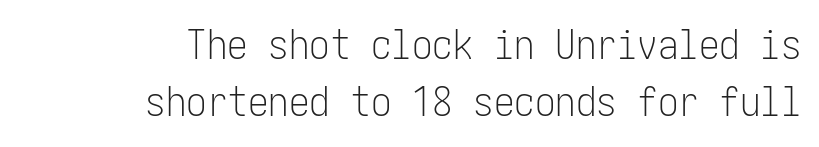
{"serif": "no", "italic": "no", "bold": "no", "weight": "light", "width": "condensed", "stroke_contrast": "low", "x_height": "medium", "underline": "no", "align": "right", "line_spacing": "normal", "line_spacing_ratio": 1.4, "letter_spacing": "normal", "letter_spacing_em": 0.0, "glyph_px": 41}
